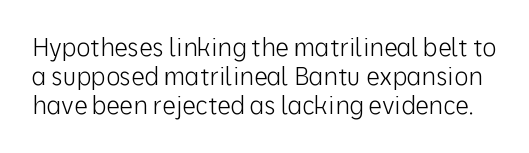
Weight: in the light-to-regular range. Compared with typical body copy, the letter spacing here is the same. Check the space under the baseline: it is left empty. In terms of posture, this sample is upright.
